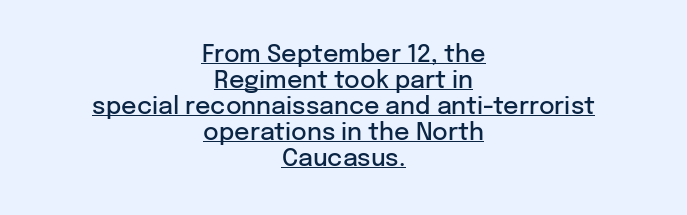
Q: Is the text bold? A: Semi-bold.
Q: Is the text italic (slanted)? A: No, it is upright.
Q: Is the text underlined? A: Yes.
Q: How is the paragraph aligned? A: Centered.
Q: Is the spacing between letters normal or unusually wide? A: Normal.
Q: Is the spacing between lines tight, normal or loose? A: Tight.
